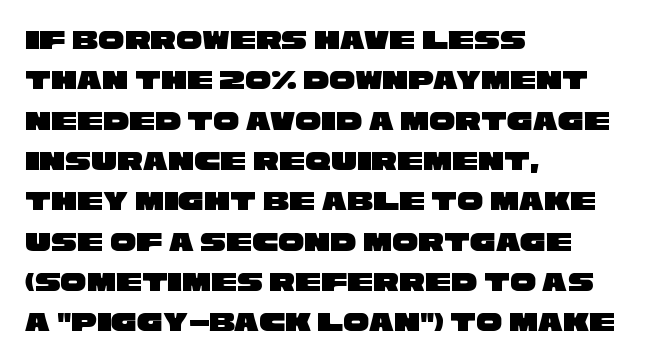
The image shows 29 px wide sans-serif type; set left-aligned, normal line spacing (1.39x), normal letter spacing, not underlined; low stroke contrast and a large x-height.
